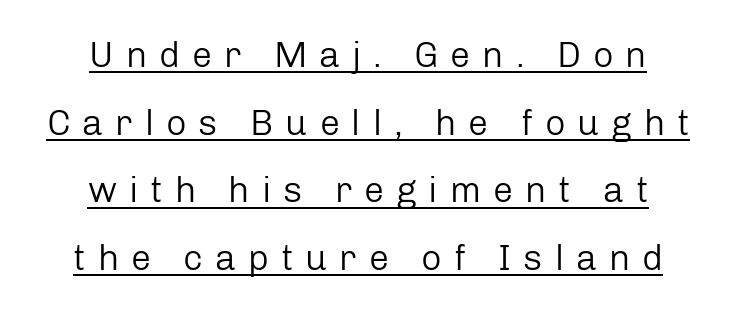
The image shows 36 px regular-weight sans-serif type, upright; set centered, line spacing 1.88x, unusually wide letter spacing (+0.33 em), underlined; low stroke contrast and a medium x-height.
